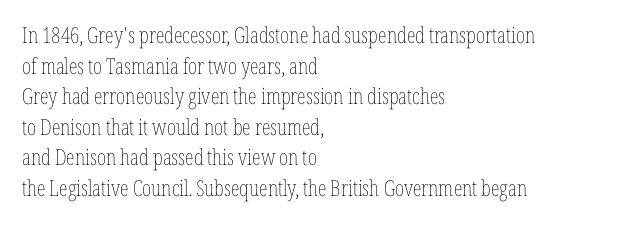
Here the glyphs are tracked normally, forming tight word shapes. This sample keeps an unexceptional amount of space between lines. Every character sits straight up, as roman type does. Each stroke keeps to a modest, everyday thickness or less. This rendering uses left alignment, leaving the right contour irregular. Descenders are the only things crossing below the line.
